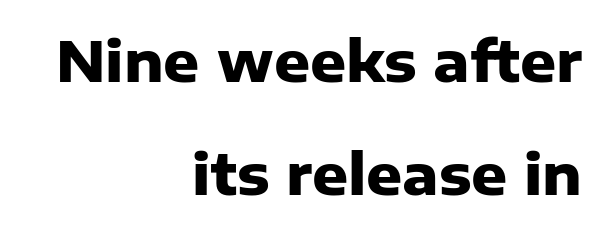
The image shows 56 px heavy sans-serif type, upright; set right-aligned, loose line spacing (2.02x), normal letter spacing, not underlined; low stroke contrast and a medium x-height.
